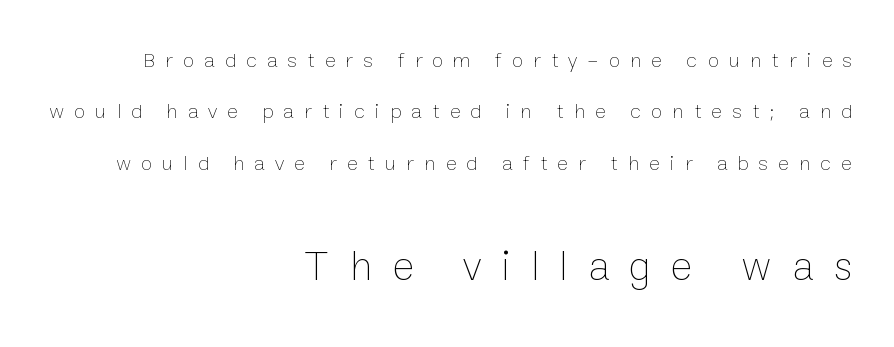
Q: Is the text bold? A: No.
Q: Is the text italic (slanted)? A: No, it is upright.
Q: Is the text underlined? A: No.
Q: How is the paragraph aligned? A: Right-aligned.
Q: Is the spacing between letters normal or unusually wide? A: Unusually wide.
Q: Is the spacing between lines tight, normal or loose? A: Loose.
Q: Which block of text is set in a larger size, the first (top) or the second (bottom)? A: The second (bottom) one.
Q: Width (condensed, normal, or wide)? A: Normal.
Q: Stroke contrast? A: Low.
Q: x-height? A: Medium.
Q: Monospaced? A: No.
